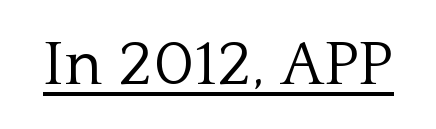
{"serif": "yes", "italic": "no", "bold": "no", "weight": "light", "width": "normal", "stroke_contrast": "low", "x_height": "medium", "monospaced": "no", "underline": "yes", "letter_spacing": "normal", "letter_spacing_em": 0.0, "glyph_px": 63}
